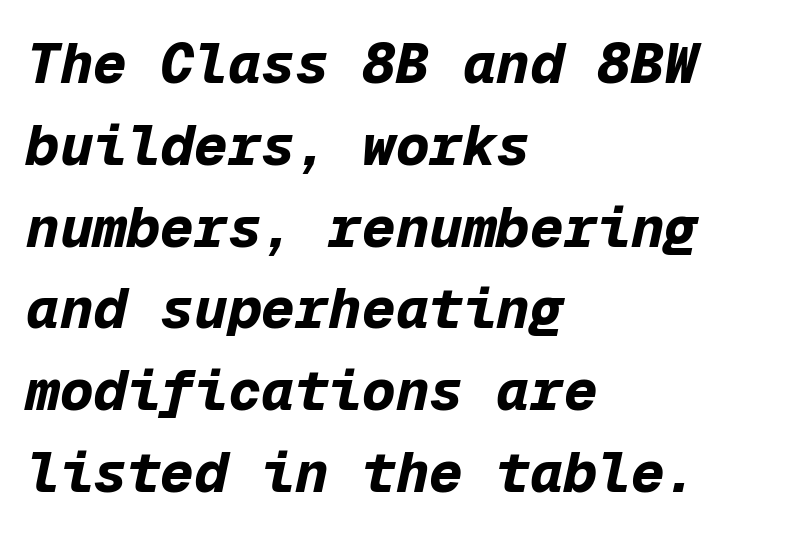
The image shows 56 px bold type, italic (leaning right), monospaced; set left-aligned, normal line spacing (1.46x), normal letter spacing, not underlined; low stroke contrast and a medium x-height.
